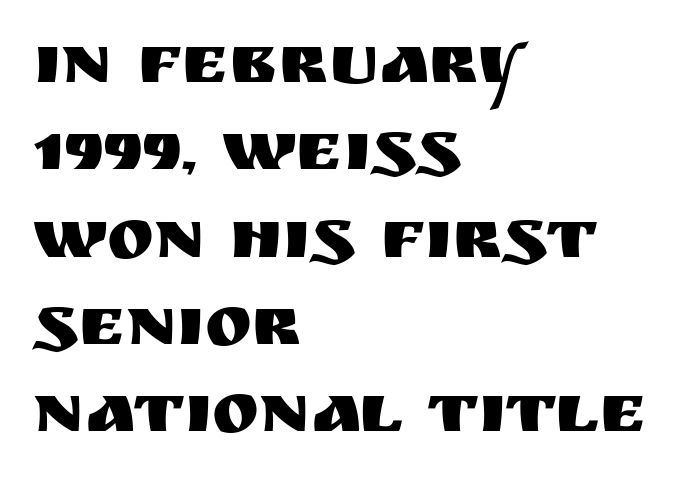
{"serif": "no", "italic": "no", "width": "normal", "stroke_contrast": "medium", "x_height": "large", "monospaced": "no", "underline": "no", "align": "left", "line_spacing_ratio": 1.23, "letter_spacing": "normal", "letter_spacing_em": 0.0, "glyph_px": 71}
